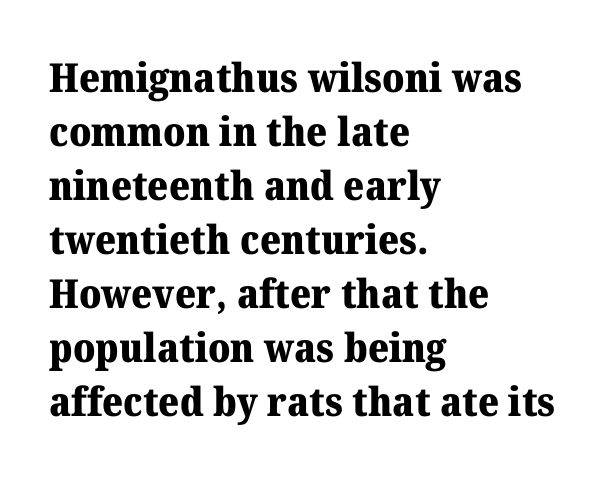
{"serif": "yes", "italic": "no", "bold": "yes", "weight": "heavy", "width": "normal", "stroke_contrast": "medium", "x_height": "medium", "monospaced": "no", "underline": "no", "align": "left", "line_spacing": "normal", "line_spacing_ratio": 1.35, "letter_spacing": "normal", "letter_spacing_em": 0.0, "glyph_px": 40}
